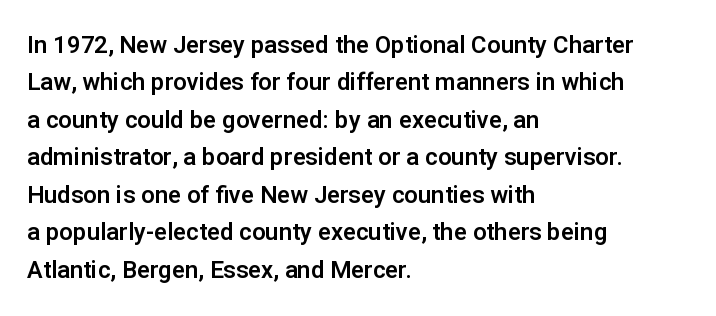
{"italic": "no", "underline": "no", "align": "left", "line_spacing": "normal", "line_spacing_ratio": 1.56, "letter_spacing": "normal", "letter_spacing_em": 0.0, "glyph_px": 24}
